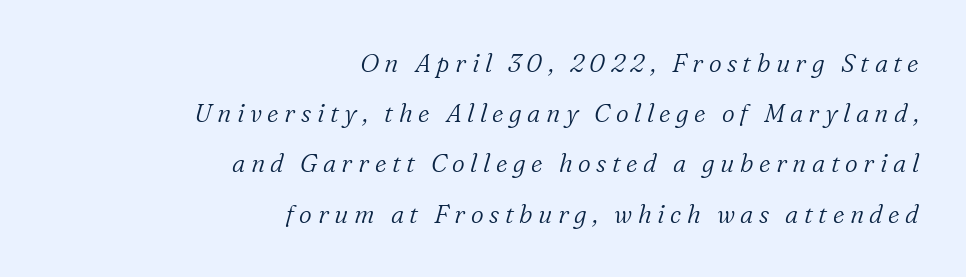
Q: Is the text bold? A: No.
Q: Is the text italic (slanted)? A: Yes, it leans right by about 16 degrees.
Q: Is the text underlined? A: No.
Q: How is the paragraph aligned? A: Right-aligned.
Q: Is the spacing between letters normal or unusually wide? A: Unusually wide.
Q: Is the spacing between lines tight, normal or loose? A: Loose.
